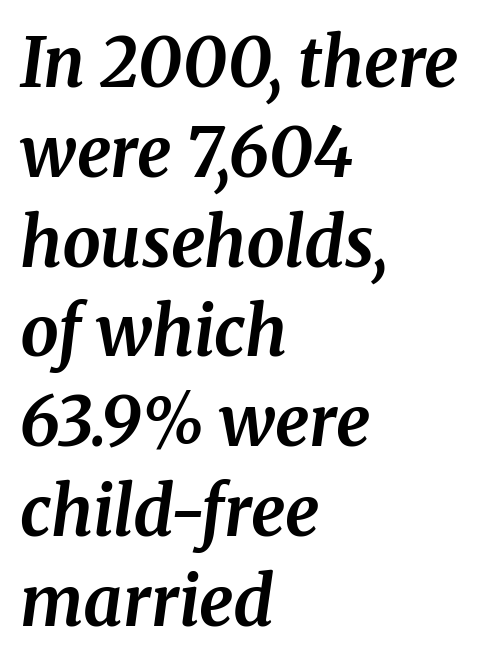
Anything drawn beneath the words? Only blank space. The space between consecutive lines is moderate. Unlike a clean sans, this face finishes its strokes with serifs. These lines are set flush left with a ragged right edge.
